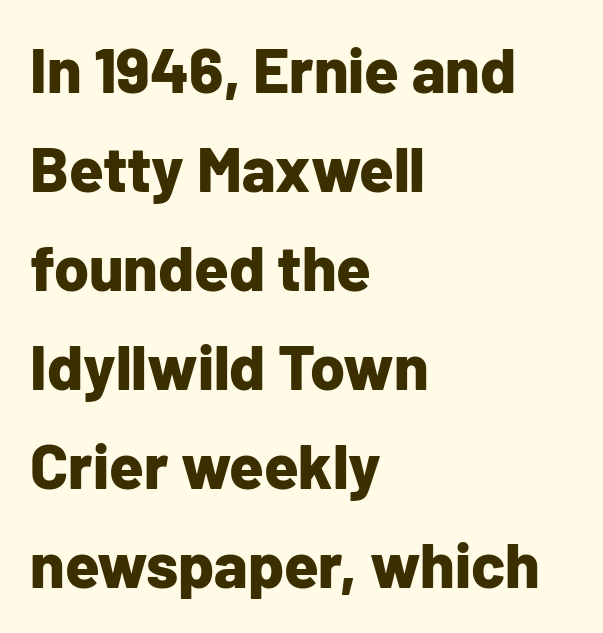
The image shows 63 px bold sans-serif type, upright; set left-aligned, normal line spacing (1.57x), normal letter spacing, not underlined; low stroke contrast and a medium x-height.
